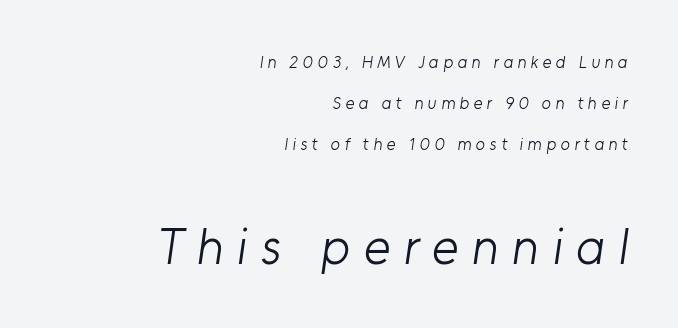
Q: Is the text bold? A: No.
Q: Is the typeface a serif or a sans-serif typeface? A: Sans-serif.
Q: Is the text underlined? A: No.
Q: How is the paragraph aligned? A: Right-aligned.
Q: Is the spacing between letters normal or unusually wide? A: Unusually wide.
Q: Is the spacing between lines tight, normal or loose? A: Loose.
Q: Which block of text is set in a larger size, the first (top) or the second (bottom)? A: The second (bottom) one.
Q: Width (condensed, normal, or wide)? A: Normal.
Q: Stroke contrast? A: Low.
Q: x-height? A: Medium.
Q: Monospaced? A: No.
